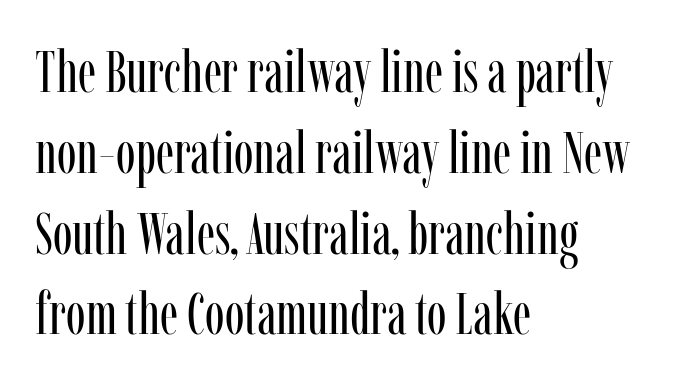
Q: Is the text bold? A: No.
Q: Is the text italic (slanted)? A: No, it is upright.
Q: Is the typeface a serif or a sans-serif typeface? A: Serif.
Q: Is the text underlined? A: No.
Q: How is the paragraph aligned? A: Left-aligned.
Q: Is the spacing between letters normal or unusually wide? A: Normal.
Q: Is the spacing between lines tight, normal or loose? A: Normal.
Q: Width (condensed, normal, or wide)? A: Condensed.
Q: Stroke contrast? A: Low.
Q: x-height? A: Medium.
Q: Monospaced? A: No.
